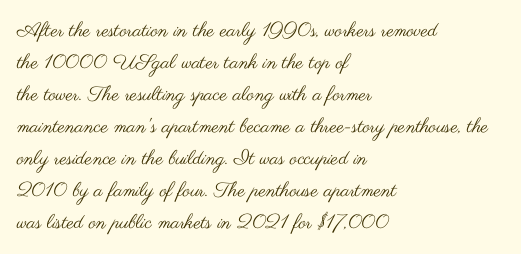
{"bold": "no", "underline": "no", "align": "left", "line_spacing": "normal", "line_spacing_ratio": 1.6, "letter_spacing": "normal", "letter_spacing_em": 0.0, "glyph_px": 20}
